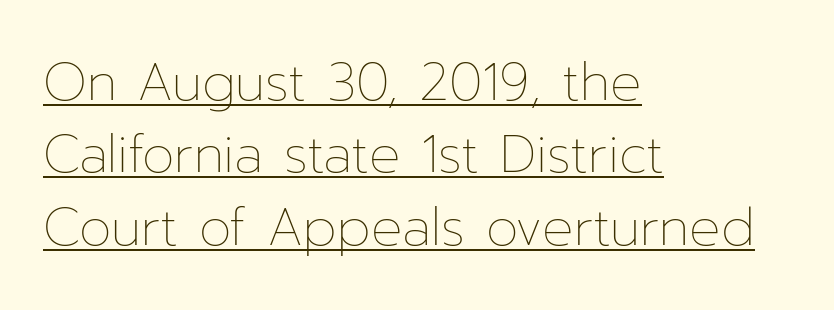
{"italic": "no", "bold": "no", "weight": "thin", "width": "normal", "stroke_contrast": "low", "x_height": "medium", "monospaced": "no", "underline": "yes", "align": "left", "line_spacing": "normal", "line_spacing_ratio": 1.39, "letter_spacing": "normal", "letter_spacing_em": 0.0, "glyph_px": 52}
